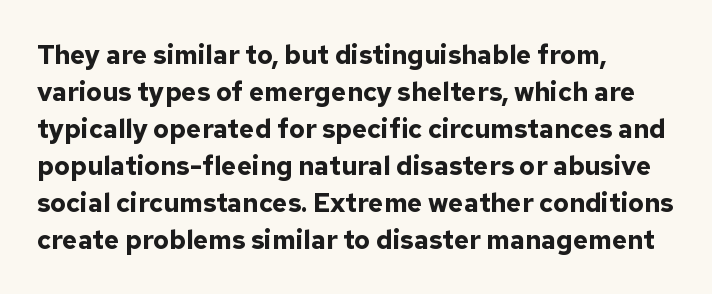
Q: Is the text bold? A: Yes.
Q: Is the text italic (slanted)? A: No, it is upright.
Q: Is the text underlined? A: No.
Q: How is the paragraph aligned? A: Left-aligned.
Q: Is the spacing between letters normal or unusually wide? A: Normal.
Q: Is the spacing between lines tight, normal or loose? A: Normal.
